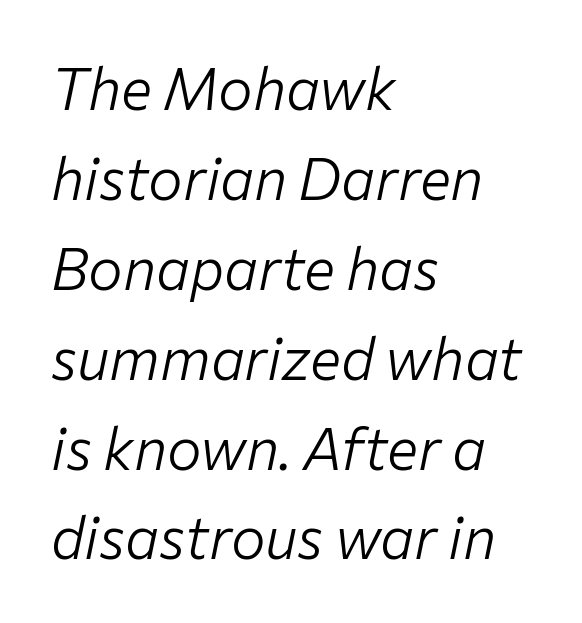
The image shows 58 px light type, italic (leaning right); set left-aligned, normal line spacing (1.55x), normal letter spacing, not underlined; low stroke contrast and a medium x-height.
